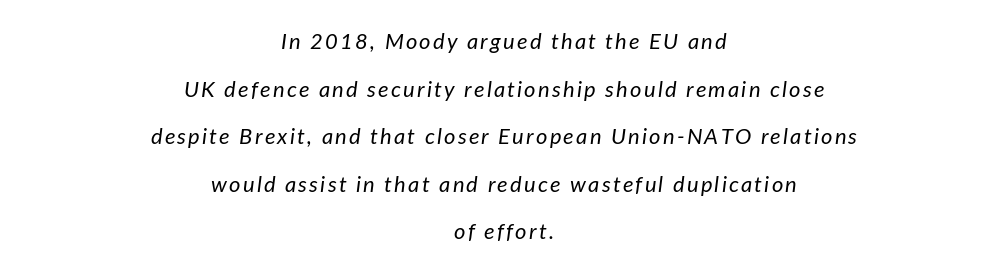
One glance says open: line gaps are wider than usual. The passage shown is not underscored anywhere. Alignment: centered. Letters have the restrained weight of plain body copy at most.
